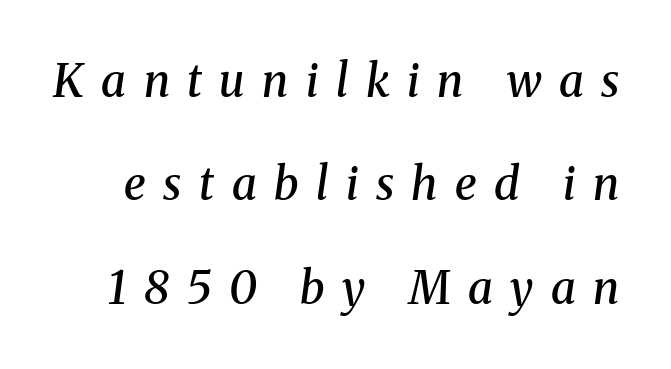
Q: Is the text bold? A: Semi-bold.
Q: Is the text italic (slanted)? A: Yes, it leans right by about 8 degrees.
Q: Is the typeface a serif or a sans-serif typeface? A: Serif.
Q: Is the text underlined? A: No.
Q: Is the spacing between letters normal or unusually wide? A: Unusually wide.
Q: Is the spacing between lines tight, normal or loose? A: Loose.
Q: Width (condensed, normal, or wide)? A: Normal.
Q: Stroke contrast? A: Medium.
Q: x-height? A: Medium.
Q: Monospaced? A: No.
